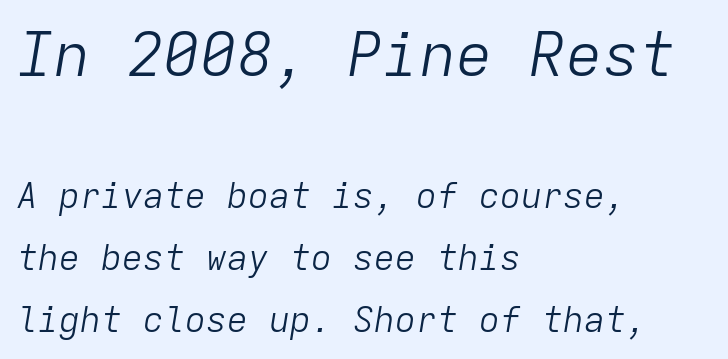
{"italic": "yes", "lean": "right", "slant_degrees": 9, "bold": "no", "weight": "light", "width": "normal", "stroke_contrast": "low", "x_height": "medium", "monospaced": "yes", "underline": "no", "align": "left", "line_spacing_ratio": 1.77, "letter_spacing": "normal", "letter_spacing_em": 0.0, "larger_block": "first", "size_ratio": 1.74, "glyph_px": 61}
